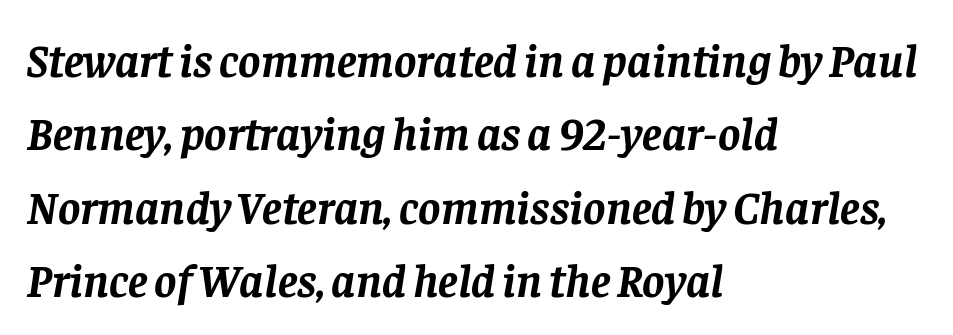
The image shows 47 px semibold serif type, italic (leaning right); set left-aligned, normal line spacing (1.56x), normal letter spacing, not underlined; low stroke contrast and a large x-height.
